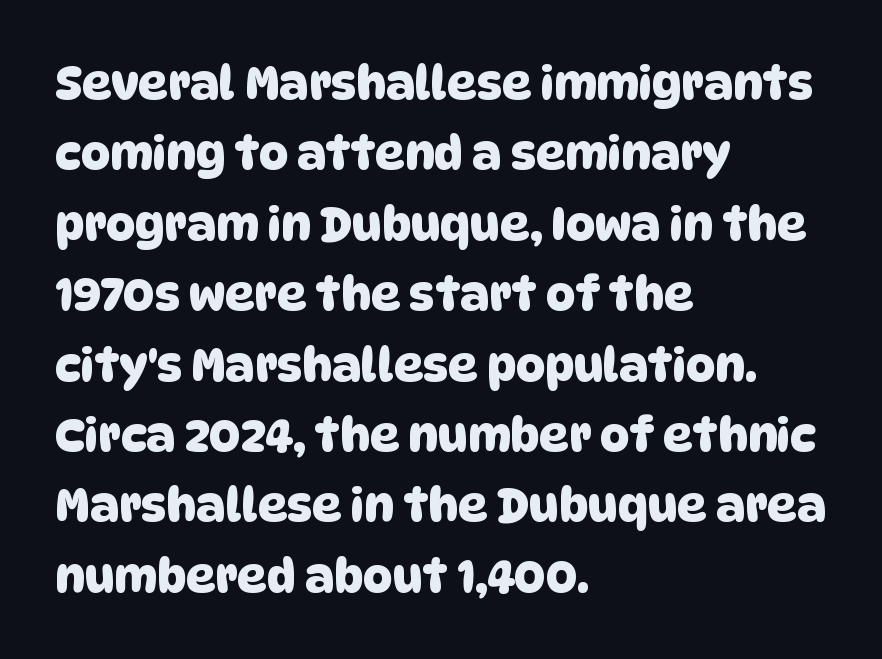
{"serif": "no", "width": "normal", "stroke_contrast": "low", "x_height": "large", "monospaced": "no", "underline": "no", "align": "left", "line_spacing": "normal", "line_spacing_ratio": 1.53, "letter_spacing": "normal", "letter_spacing_em": 0.0, "glyph_px": 46}
